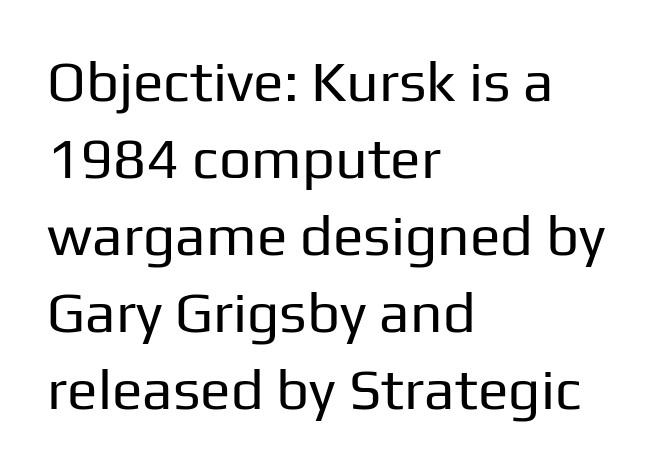
{"serif": "no", "italic": "no", "bold": "no", "weight": "regular", "width": "normal", "stroke_contrast": "low", "x_height": "medium", "monospaced": "no", "underline": "no", "align": "left", "line_spacing": "normal", "line_spacing_ratio": 1.35, "letter_spacing": "normal", "letter_spacing_em": 0.0, "glyph_px": 57}
